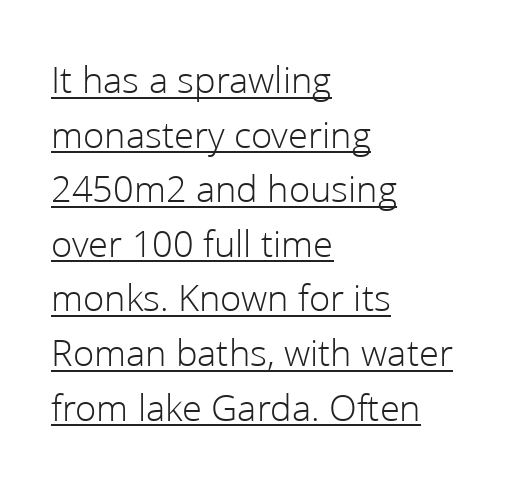
{"serif": "no", "italic": "no", "bold": "no", "weight": "light", "width": "normal", "stroke_contrast": "low", "x_height": "medium", "monospaced": "no", "underline": "yes", "align": "left", "line_spacing": "normal", "line_spacing_ratio": 1.4, "letter_spacing": "normal", "letter_spacing_em": 0.0, "glyph_px": 39}
